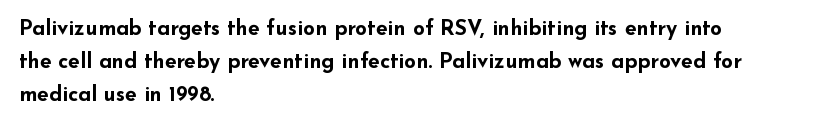
Weight check: bold — yes, fully. This rendering features lettering with no underline. This is the regular roman posture of the typeface. Is there much room between lines? A standard amount, neither cramped nor airy. No extra tracking has been applied to these lines. The rag falls on the right side of this text block.
